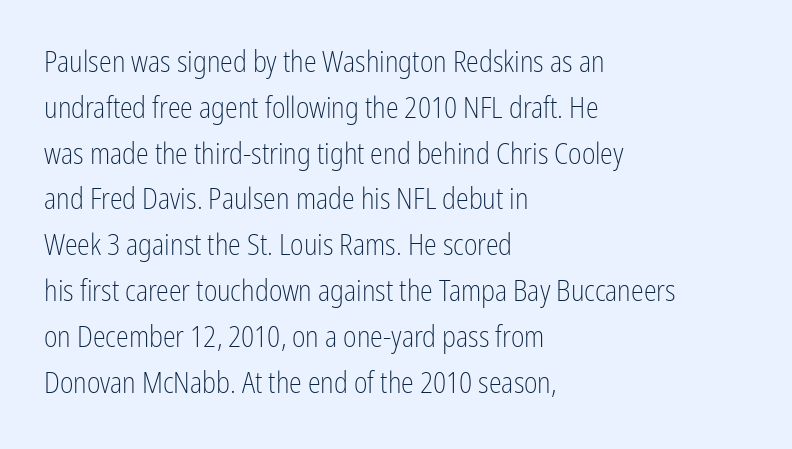
Q: Is the text bold? A: No.
Q: Is the text italic (slanted)? A: No, it is upright.
Q: Is the typeface a serif or a sans-serif typeface? A: Sans-serif.
Q: Is the text underlined? A: No.
Q: How is the paragraph aligned? A: Left-aligned.
Q: Is the spacing between letters normal or unusually wide? A: Normal.
Q: Is the spacing between lines tight, normal or loose? A: Normal.
Q: Width (condensed, normal, or wide)? A: Condensed.
Q: Stroke contrast? A: Low.
Q: x-height? A: Medium.
Q: Monospaced? A: No.
